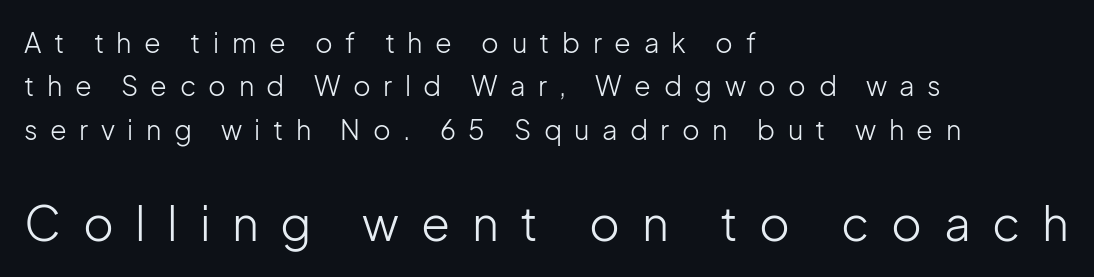
Leftover space on each line is placed entirely after the last word. Compare the two chunks: the lower has the greater cap height. The letterforms stand isolated, each surrounded by extra space. Normally led — the rows are evenly, conventionally spaced. The cut favours lightness, reaching ordinary text weight at its darkest. The letters advance in unequal steps, a hallmark of proportional type.
